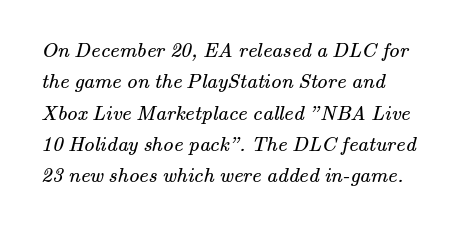
Q: Is the text bold? A: No.
Q: Is the text underlined? A: No.
Q: How is the paragraph aligned? A: Left-aligned.
Q: Is the spacing between letters normal or unusually wide? A: Normal.
Q: Is the spacing between lines tight, normal or loose? A: Normal.
